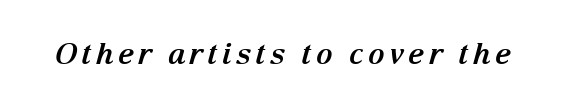
The image shows 29 px bold serif type, italic (leaning right); set not underlined; medium stroke contrast and a medium x-height.
